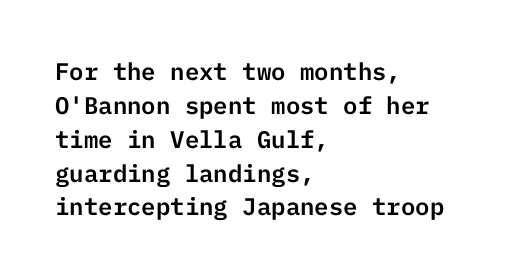
Q: Is the text italic (slanted)? A: No, it is upright.
Q: Is the text underlined? A: No.
Q: How is the paragraph aligned? A: Left-aligned.
Q: Is the spacing between letters normal or unusually wide? A: Normal.
Q: Is the spacing between lines tight, normal or loose? A: Normal.
